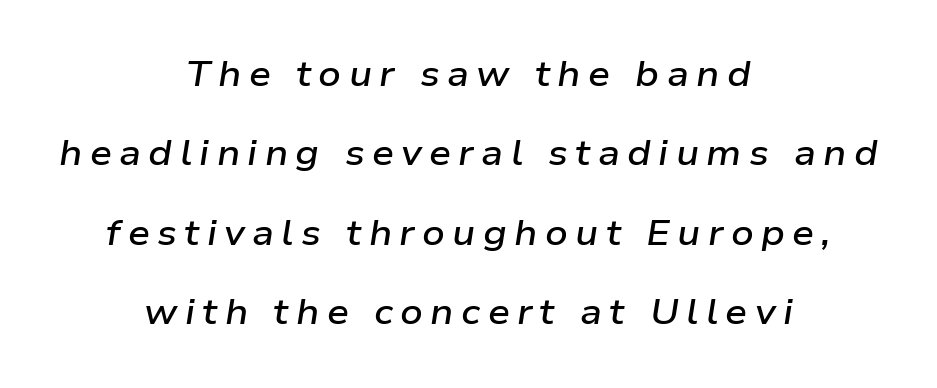
{"italic": "yes", "lean": "right", "slant_degrees": 9, "bold": "semi", "weight": "semibold", "width": "wide", "stroke_contrast": "low", "x_height": "medium", "monospaced": "no", "underline": "no", "align": "center", "line_spacing": "loose", "line_spacing_ratio": 2.27, "letter_spacing": "wide", "letter_spacing_em": 0.21, "glyph_px": 35}
